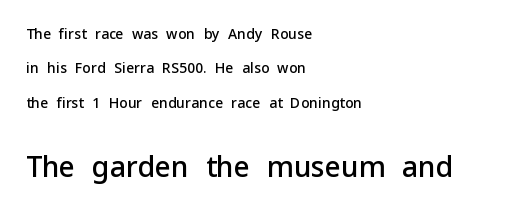
{"serif": "no", "italic": "no", "bold": "semi", "weight": "semibold", "width": "normal", "stroke_contrast": "low", "x_height": "medium", "monospaced": "no", "underline": "no", "align": "left", "line_spacing": "loose", "line_spacing_ratio": 2.46, "letter_spacing": "normal", "letter_spacing_em": 0.0, "larger_block": "second", "size_ratio": 2.0, "glyph_px": 28}
